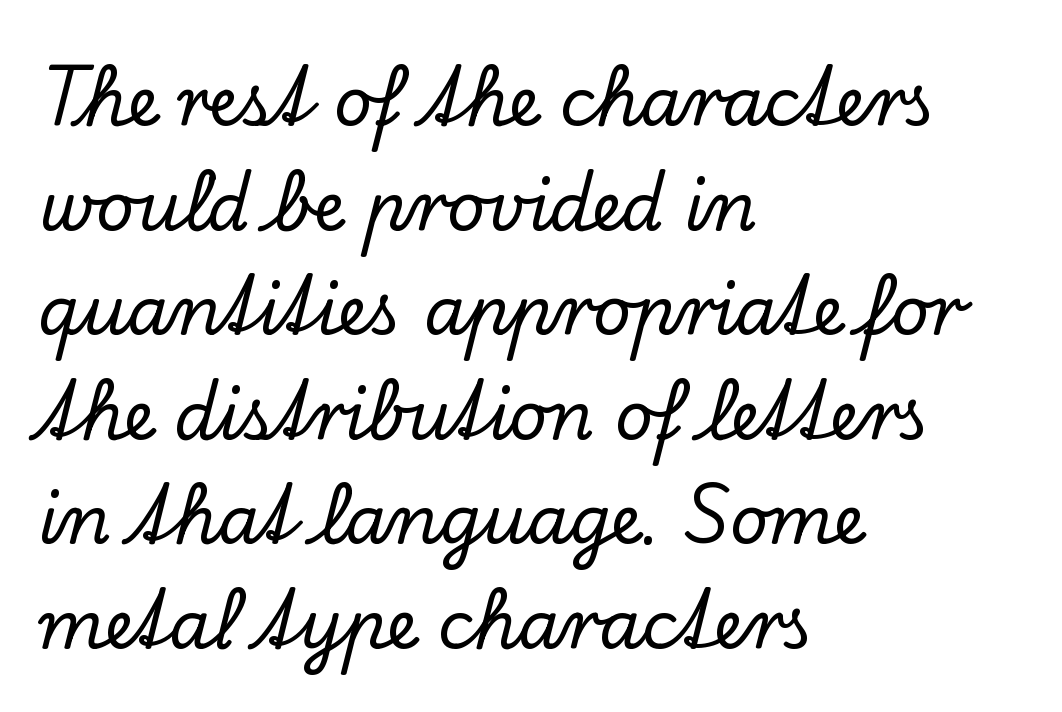
Q: Is the text italic (slanted)? A: Yes.
Q: Is the typeface a serif or a sans-serif typeface? A: Serif.
Q: Is the text underlined? A: No.
Q: How is the paragraph aligned? A: Left-aligned.
Q: Is the spacing between letters normal or unusually wide? A: Normal.
Q: Is the spacing between lines tight, normal or loose? A: Normal.
Q: Width (condensed, normal, or wide)? A: Normal.
Q: Stroke contrast? A: Low.
Q: x-height? A: Small.
Q: Monospaced? A: No.
